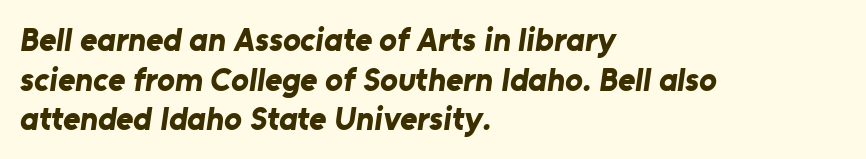
{"serif": "no", "bold": "yes", "weight": "bold", "width": "normal", "stroke_contrast": "low", "x_height": "medium", "monospaced": "no", "underline": "no", "align": "left", "line_spacing_ratio": 1.2, "letter_spacing": "normal", "letter_spacing_em": 0.0, "glyph_px": 33}
